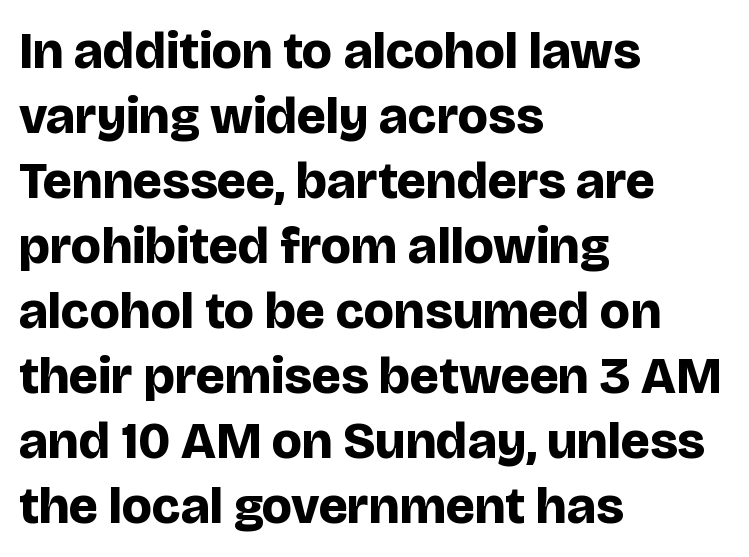
{"serif": "no", "italic": "no", "bold": "yes", "weight": "bold", "width": "normal", "stroke_contrast": "low", "x_height": "large", "monospaced": "no", "underline": "no", "align": "left", "line_spacing": "normal", "line_spacing_ratio": 1.25, "letter_spacing": "normal", "letter_spacing_em": 0.0, "glyph_px": 52}
